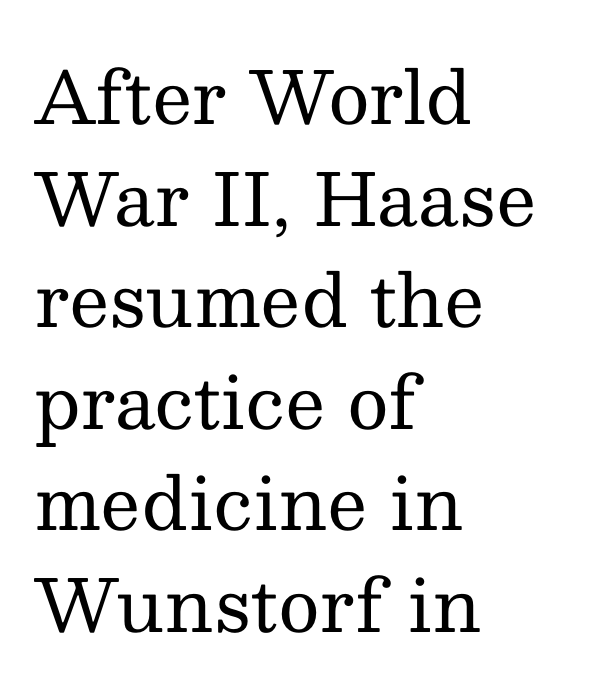
The image shows 72 px regular-weight serif type, upright; set left-aligned, normal line spacing (1.41x), normal letter spacing, not underlined; medium stroke contrast and a medium x-height.
